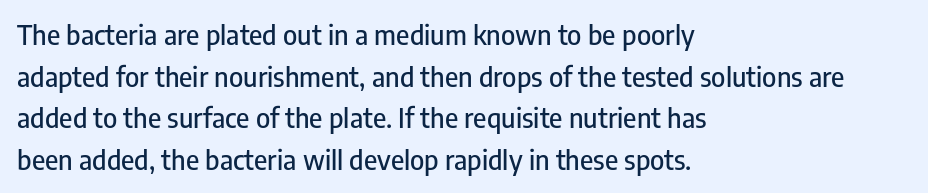
A typesetter would call this zero additional tracking. Line beginnings align vertically; line endings do not. The leading is moderate, giving the passage an even texture. No italicization has been applied; the sample stays upright. This rendering features lettering with no underline.
